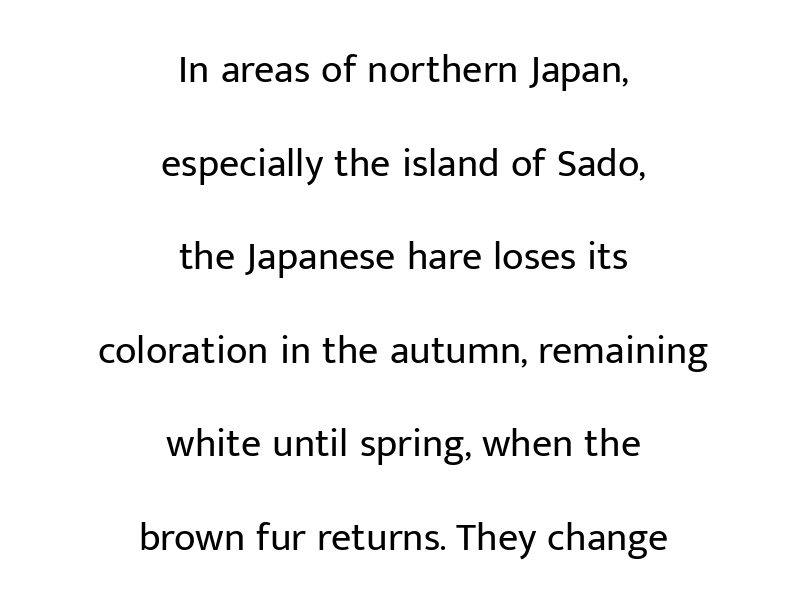
Quick note: underline off. Compared with typical paragraphs, the rows here are farther apart. Classification — sans serif. Where is the straight margin? There isn't one; the lines are centered. These glyphs show unthickened strokes, regular width or finer. Between one letter and the next there's only the usual sliver of space.
